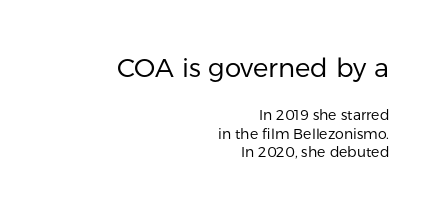
Unbolded letterforms with no extra heft. Tracking here is standard; glyphs follow each other at the usual distance. The gap between lines stays unmarked. No italicization has been applied; the sample stays upright. Caption: multi-line text, flush right, ragged left. Successive baselines arrive at the customary interval.
